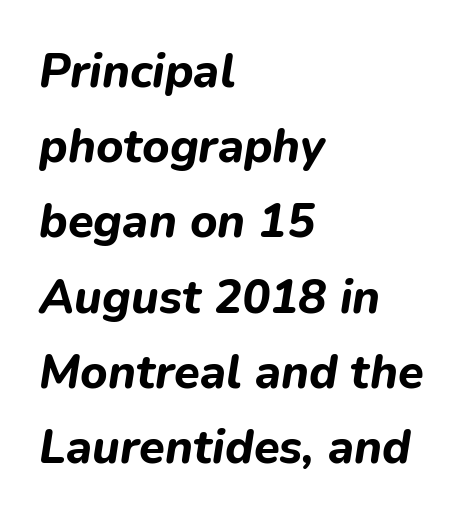
Note the varied advance widths — an 'i' is clearly narrower than an 'm'. Characters follow at the spacing the type designer built in. Horizontally, the lines are justified to the leading edge only. The space beneath each line is pristine and unruled. The typesetting leans heavy: a genuine bold.
